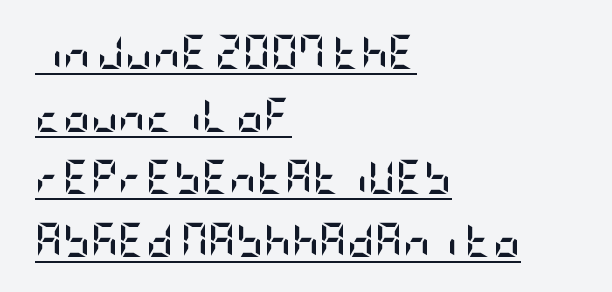
Like a heading marked for emphasis, these lines bear an underscore. This rendering employs a face without finishing strokes, i.e., a sans-serif. Rendered with straight, roman letterforms. Layout note: lines flush left. How are the letters spaced? Ordinarily, with no added tracking.
